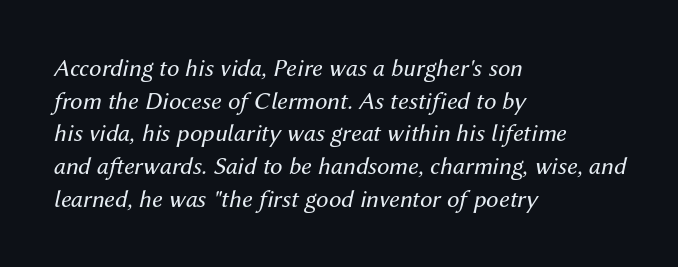
The image shows 25 px text type, italic (leaning right); set left-aligned, normal line spacing (1.31x), normal letter spacing, not underlined.
